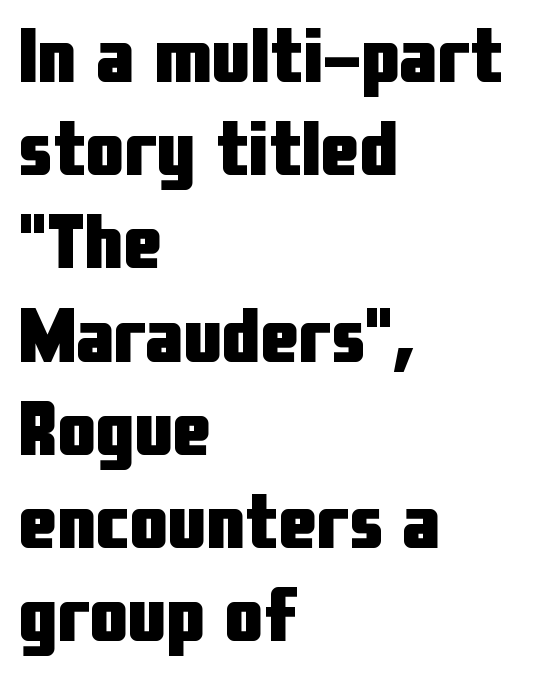
{"serif": "no", "italic": "no", "bold": "yes", "weight": "heavy", "width": "condensed", "stroke_contrast": "low", "x_height": "medium", "monospaced": "no", "underline": "no", "align": "left", "line_spacing_ratio": 1.21, "letter_spacing": "normal", "letter_spacing_em": 0.0, "glyph_px": 77}
